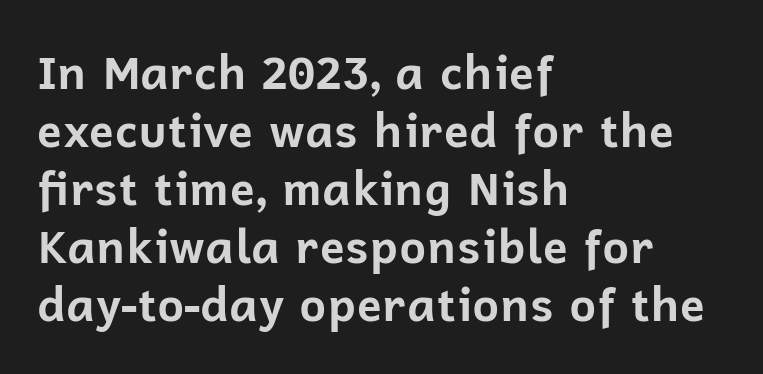
Q: Is the text bold? A: Yes.
Q: Is the text italic (slanted)? A: No, it is upright.
Q: Is the typeface a serif or a sans-serif typeface? A: Sans-serif.
Q: Is the text underlined? A: No.
Q: How is the paragraph aligned? A: Left-aligned.
Q: Is the spacing between letters normal or unusually wide? A: Normal.
Q: Is the spacing between lines tight, normal or loose? A: Normal.
Q: Width (condensed, normal, or wide)? A: Normal.
Q: Stroke contrast? A: Low.
Q: x-height? A: Medium.
Q: Monospaced? A: No.
